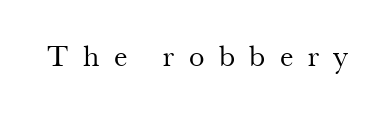
{"serif": "yes", "italic": "no", "bold": "no", "weight": "regular", "width": "normal", "stroke_contrast": "medium", "x_height": "small", "monospaced": "no", "underline": "no", "letter_spacing": "wide", "letter_spacing_em": 0.47, "glyph_px": 31}
